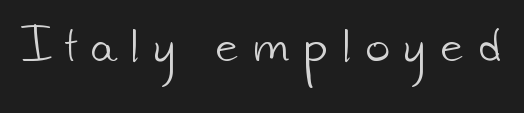
The image shows 41 px light sans-serif type; set unusually wide letter spacing (+0.36 em), not underlined; low stroke contrast and a small x-height.
